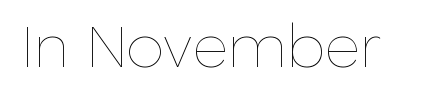
Q: Is the text bold? A: No.
Q: Is the text italic (slanted)? A: No, it is upright.
Q: Is the text underlined? A: No.
Q: Is the spacing between letters normal or unusually wide? A: Normal.
Q: Width (condensed, normal, or wide)? A: Normal.
Q: Stroke contrast? A: Low.
Q: x-height? A: Medium.
Q: Monospaced? A: No.
